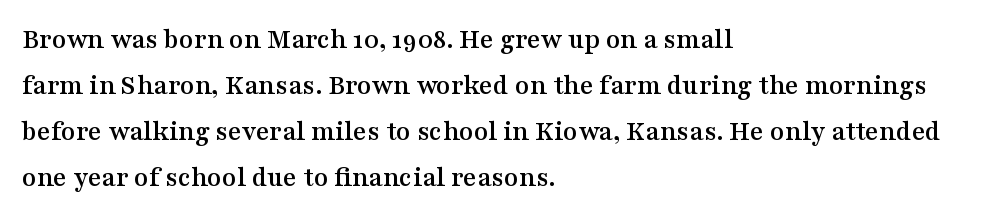
Do the characters align in a grid? No, the font is proportional. Glance below the letters and you will spot only blank space. Every stem runs plumb, perpendicular to the baseline. Tracking value appears to be zero — textbook default spacing. Caption: multi-line text, flush left, ragged right. The rows are spaced the way most documents space them.
